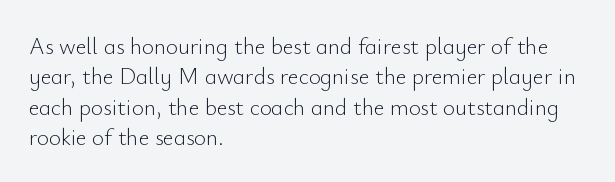
The space directly below the letters is spotless. Caption: standard tracking, unaltered. Vertically, the passage feels balanced, rows spaced as you'd expect. Does the lettering tilt? It doesn't — this is upright.
